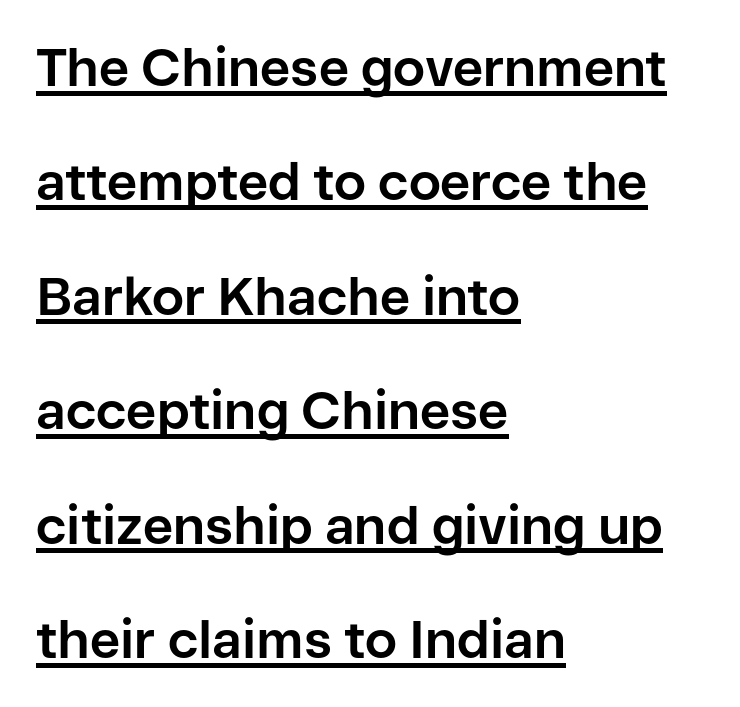
The image shows 52 px bold sans-serif type, upright; set left-aligned, loose line spacing (2.2x), normal letter spacing, underlined; low stroke contrast and a medium x-height.
